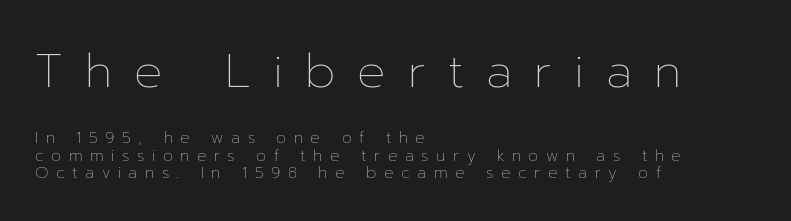
Q: Is the text bold? A: No.
Q: Is the text italic (slanted)? A: No, it is upright.
Q: Is the text underlined? A: No.
Q: How is the paragraph aligned? A: Left-aligned.
Q: Is the spacing between letters normal or unusually wide? A: Unusually wide.
Q: Is the spacing between lines tight, normal or loose? A: Tight.
Q: Which block of text is set in a larger size, the first (top) or the second (bottom)? A: The first (top) one.
Q: Width (condensed, normal, or wide)? A: Normal.
Q: Stroke contrast? A: Low.
Q: x-height? A: Medium.
Q: Monospaced? A: No.
